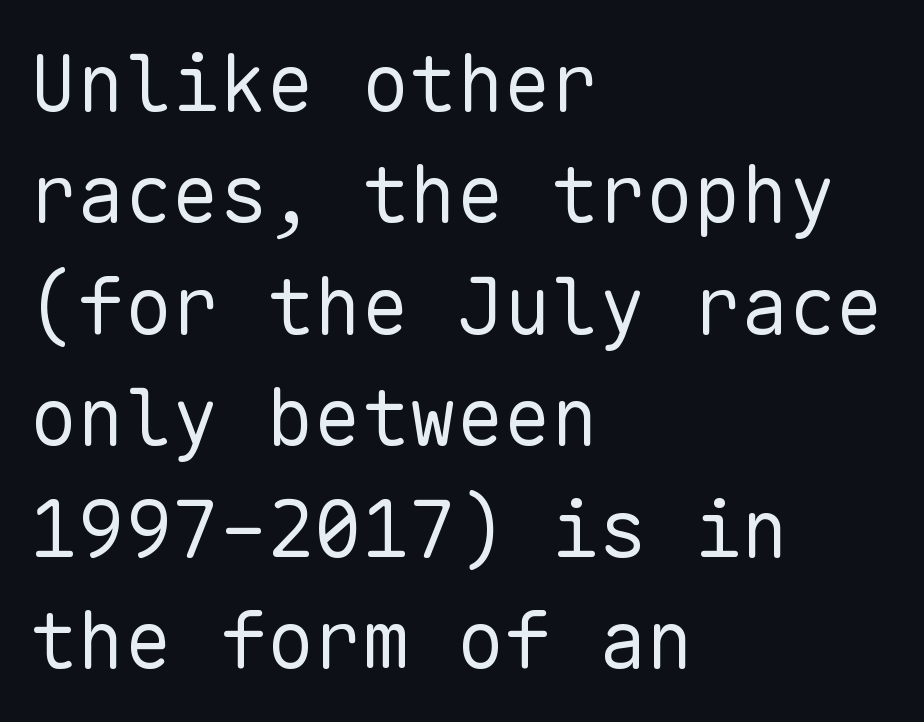
{"serif": "no", "italic": "no", "bold": "no", "weight": "regular", "width": "normal", "stroke_contrast": "low", "x_height": "medium", "monospaced": "yes", "underline": "no", "align": "left", "line_spacing": "normal", "line_spacing_ratio": 1.41, "letter_spacing": "normal", "letter_spacing_em": 0.0, "glyph_px": 79}
